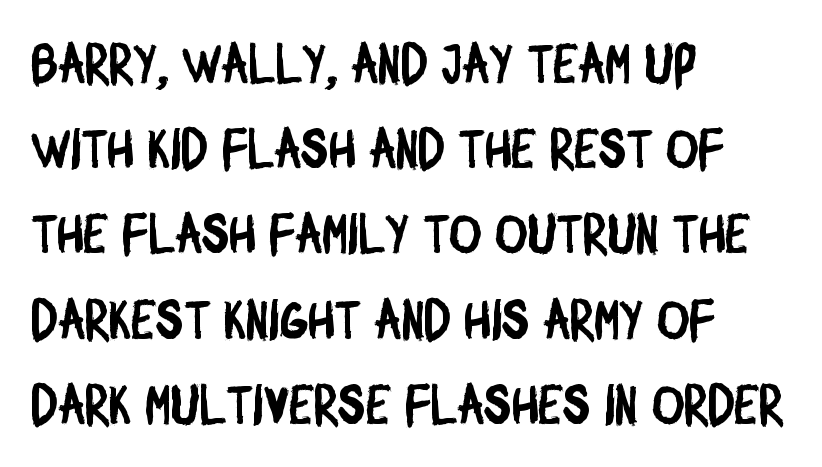
Short and long lines alike share a common starting point at left. Clear beneath every line of the passage. The leading is moderate, giving the passage an even texture. The face used here is a sans, in the tradition of grotesques and geometrics. The passage shown is typed in a proportional face where columns would drift.
